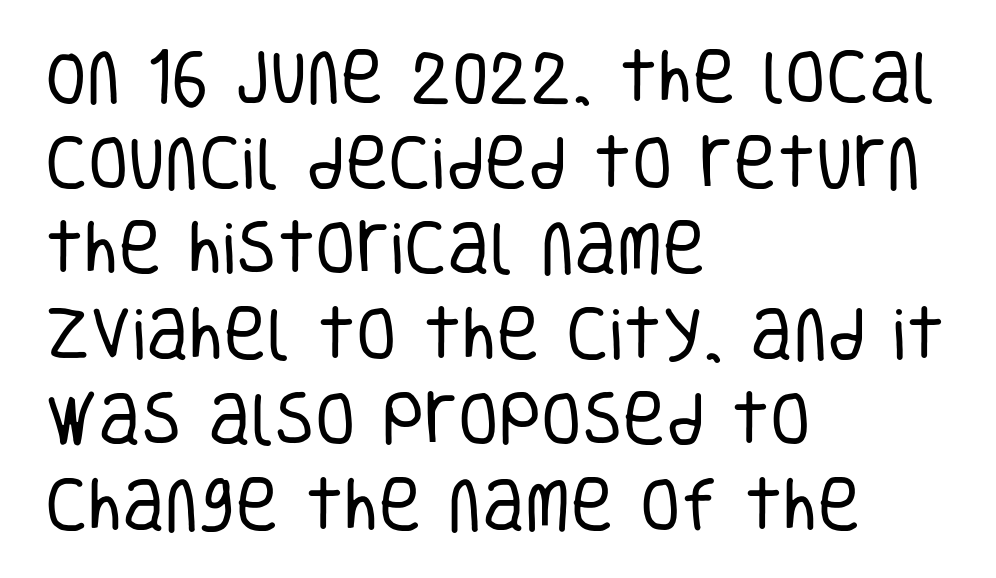
{"serif": "no", "italic": "no", "bold": "no", "weight": "regular", "width": "condensed", "stroke_contrast": "low", "x_height": "large", "monospaced": "no", "underline": "no", "align": "left", "line_spacing": "normal", "line_spacing_ratio": 1.45, "letter_spacing": "normal", "letter_spacing_em": 0.0, "glyph_px": 59}
